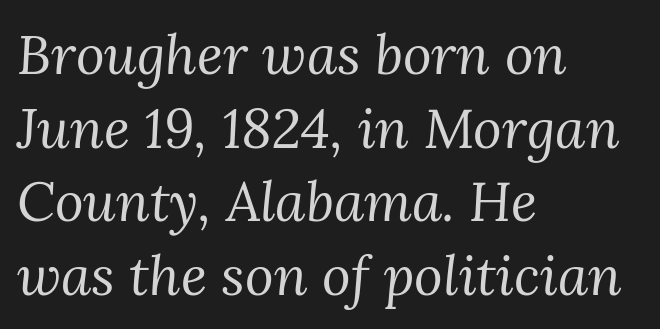
Q: Is the text bold? A: No.
Q: Is the text italic (slanted)? A: Yes, it leans right by about 3 degrees.
Q: Is the typeface a serif or a sans-serif typeface? A: Serif.
Q: Is the text underlined? A: No.
Q: How is the paragraph aligned? A: Left-aligned.
Q: Is the spacing between letters normal or unusually wide? A: Normal.
Q: Is the spacing between lines tight, normal or loose? A: Normal.
Q: Width (condensed, normal, or wide)? A: Normal.
Q: Stroke contrast? A: Medium.
Q: x-height? A: Medium.
Q: Monospaced? A: No.
